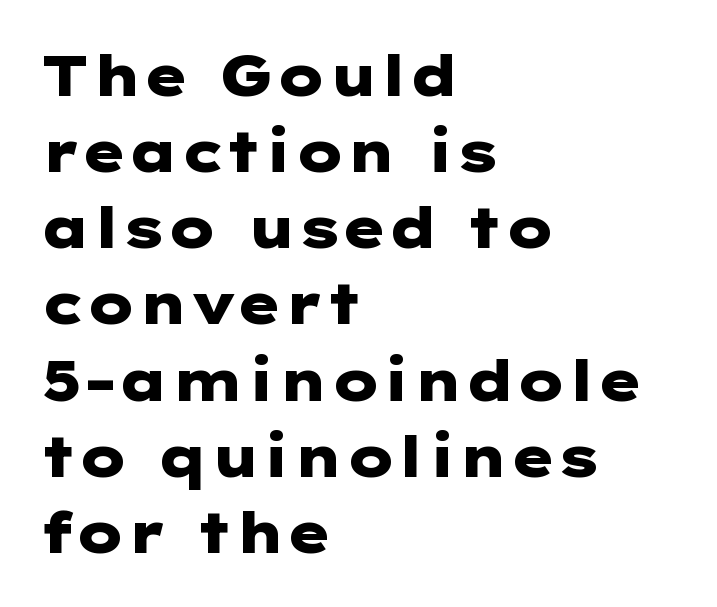
Does the leading feel generous? No, just average. Notice how thick the strokes are: this is what a full bold looks like. Teacher's note: observe the even left margin — that is flush-left alignment. Descenders are the only things crossing below the line. Look at the bottom of the vertical strokes: they stop flat, with no serifs. Is the letter spacing exaggerated? No — it looks like the ordinary default.
